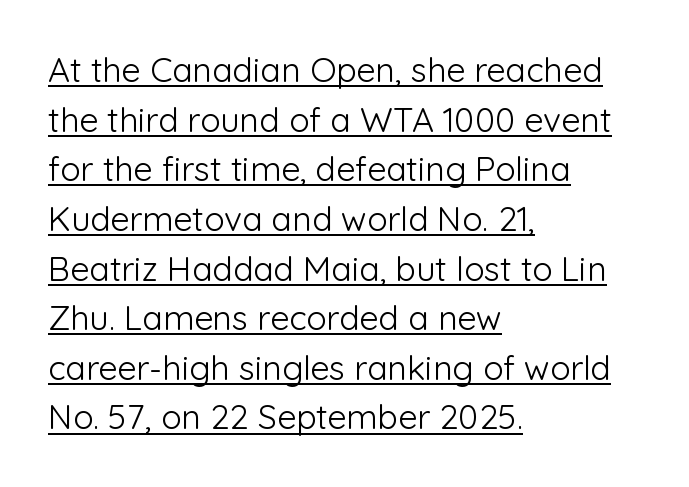
The image shows 34 px light sans-serif type, upright; set left-aligned, normal line spacing (1.46x), normal letter spacing, underlined; low stroke contrast and a medium x-height.
